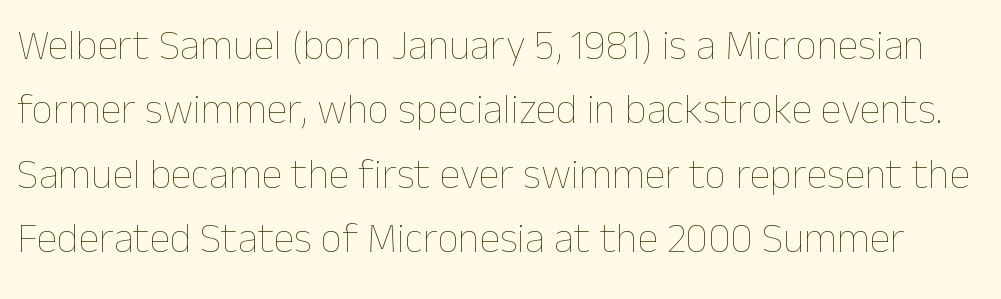
The image shows 42 px thin type, upright; set normal line spacing (1.53x), normal letter spacing, not underlined; low stroke contrast and a medium x-height.
